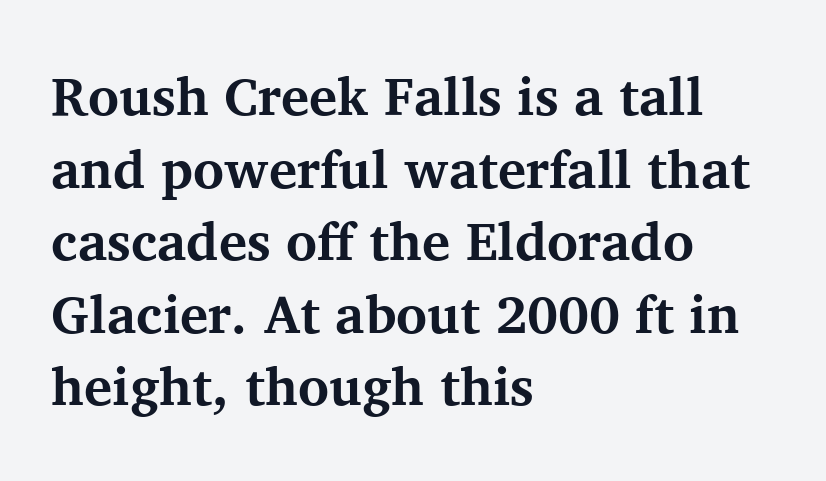
Do the characters align in a grid? No, the font is proportional. Line starts are locked; line ends wander. The font is running at its bold setting. No italicization has been applied; the sample stays upright.
